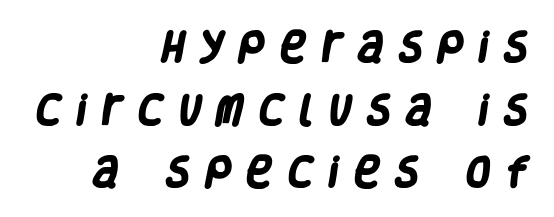
{"serif": "no", "bold": "yes", "weight": "heavy", "width": "condensed", "stroke_contrast": "low", "x_height": "large", "monospaced": "no", "underline": "no", "align": "right", "line_spacing_ratio": 1.84, "letter_spacing": "wide", "letter_spacing_em": 0.48, "glyph_px": 34}
